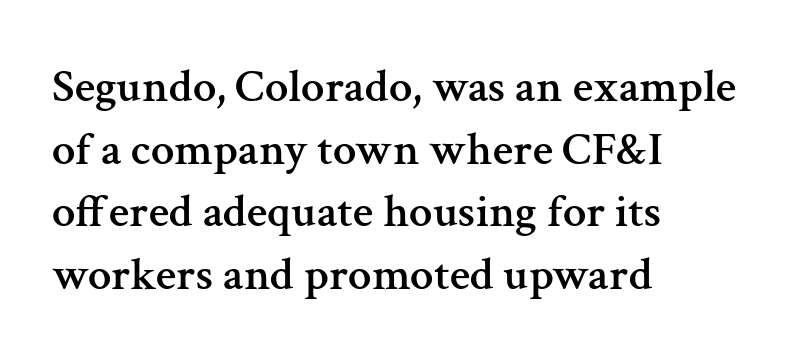
{"serif": "yes", "italic": "no", "width": "normal", "stroke_contrast": "medium", "x_height": "medium", "monospaced": "no", "underline": "no", "align": "left", "line_spacing": "normal", "line_spacing_ratio": 1.33, "letter_spacing": "normal", "letter_spacing_em": 0.0, "glyph_px": 47}
